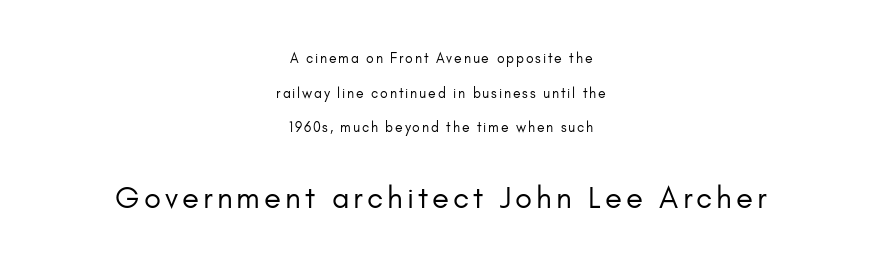
Q: Is the text bold? A: No.
Q: Is the text italic (slanted)? A: No, it is upright.
Q: Is the typeface a serif or a sans-serif typeface? A: Sans-serif.
Q: Is the text underlined? A: No.
Q: How is the paragraph aligned? A: Centered.
Q: Is the spacing between lines tight, normal or loose? A: Loose.
Q: Which block of text is set in a larger size, the first (top) or the second (bottom)? A: The second (bottom) one.
Q: Width (condensed, normal, or wide)? A: Normal.
Q: Stroke contrast? A: Low.
Q: x-height? A: Small.
Q: Monospaced? A: No.
